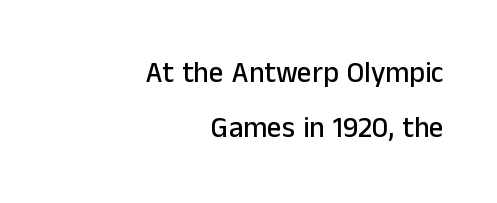
Q: Is the text italic (slanted)? A: No, it is upright.
Q: Is the typeface a serif or a sans-serif typeface? A: Sans-serif.
Q: Is the text underlined? A: No.
Q: How is the paragraph aligned? A: Right-aligned.
Q: Is the spacing between letters normal or unusually wide? A: Normal.
Q: Width (condensed, normal, or wide)? A: Normal.
Q: Stroke contrast? A: Low.
Q: x-height? A: Medium.
Q: Monospaced? A: No.
